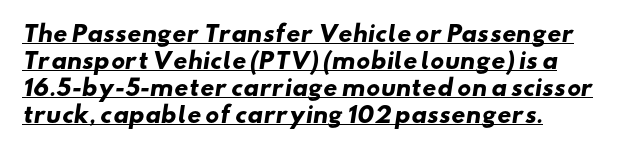
The face used here appears with an underline applied. The passage shown is emphatically bold. Standard letterfit; no display-style spreading of the glyphs.
